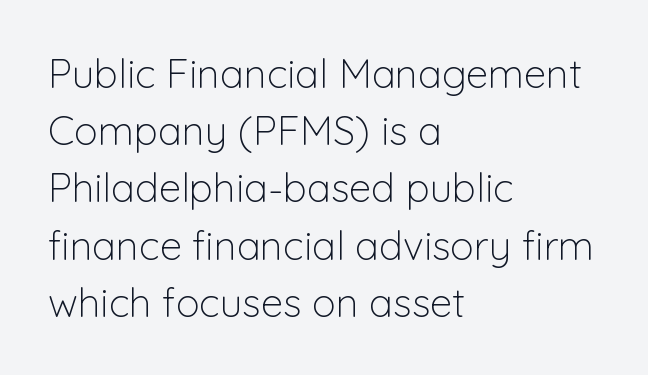
The image shows 40 px light sans-serif type, upright; set left-aligned, normal line spacing (1.43x), normal letter spacing, not underlined; low stroke contrast and a medium x-height.
